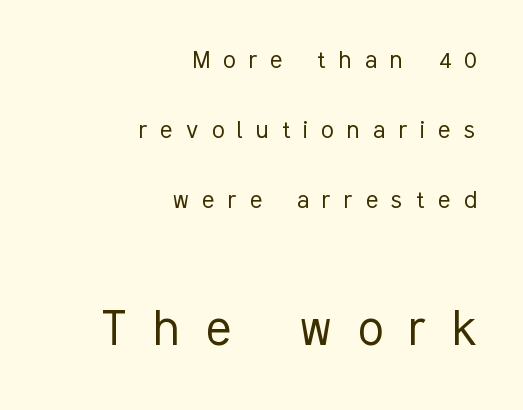
{"serif": "no", "italic": "no", "bold": "no", "weight": "light", "width": "condensed", "stroke_contrast": "low", "x_height": "medium", "monospaced": "no", "underline": "no", "align": "right", "line_spacing": "loose", "line_spacing_ratio": 2.42, "letter_spacing": "wide", "letter_spacing_em": 0.46, "larger_block": "second", "size_ratio": 2.0, "glyph_px": 58}
